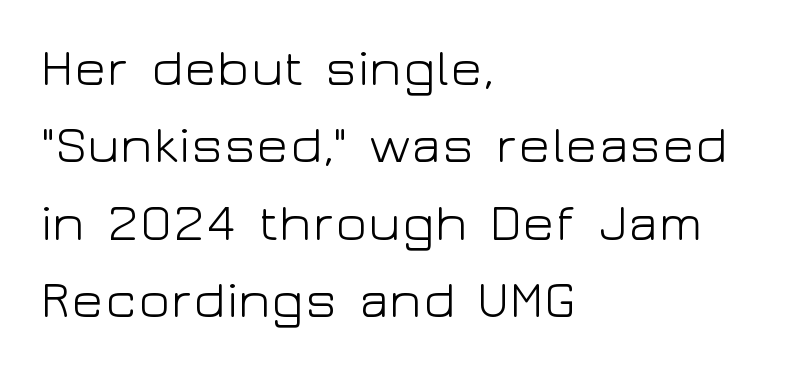
Q: Is the text bold? A: No.
Q: Is the text italic (slanted)? A: No, it is upright.
Q: Is the typeface a serif or a sans-serif typeface? A: Sans-serif.
Q: Is the text underlined? A: No.
Q: How is the paragraph aligned? A: Left-aligned.
Q: Is the spacing between letters normal or unusually wide? A: Normal.
Q: Is the spacing between lines tight, normal or loose? A: Normal.
Q: Width (condensed, normal, or wide)? A: Wide.
Q: Stroke contrast? A: Low.
Q: x-height? A: Medium.
Q: Monospaced? A: No.
